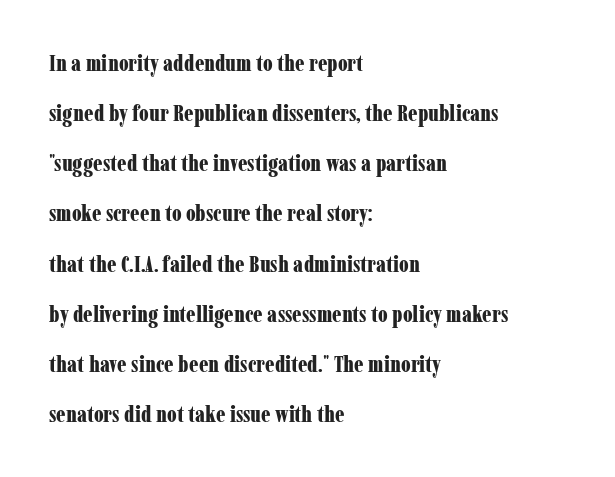
The image shows 23 px bold type, upright; set left-aligned, loose line spacing (2.18x), normal letter spacing, not underlined.
